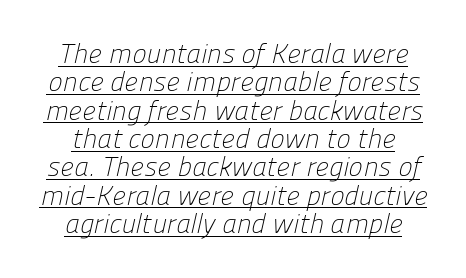
The image shows 27 px text type; set tight line spacing (1.05x), normal letter spacing, underlined.
